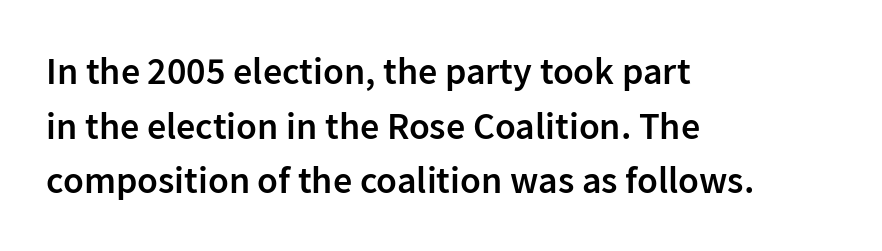
Nobody touched the tracking dial on this one. As a designer I'd log this as weight 600, semibold. Alignment: flush left. Style check: upright. Does the type have serifs? No, each stem ends abruptly.
